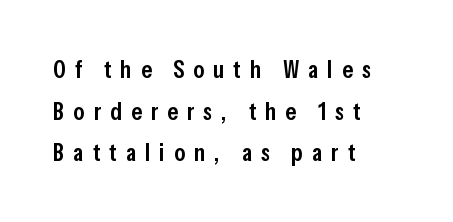
{"italic": "no", "bold": "semi", "underline": "no", "align": "left", "line_spacing": "normal", "line_spacing_ratio": 1.67, "letter_spacing": "wide", "letter_spacing_em": 0.36, "glyph_px": 25}
